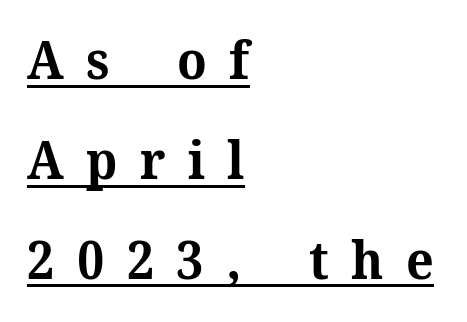
The image shows 52 px bold serif type, upright; set left-aligned, loose line spacing (1.92x), unusually wide letter spacing (+0.43 em), underlined; medium stroke contrast and a medium x-height.
